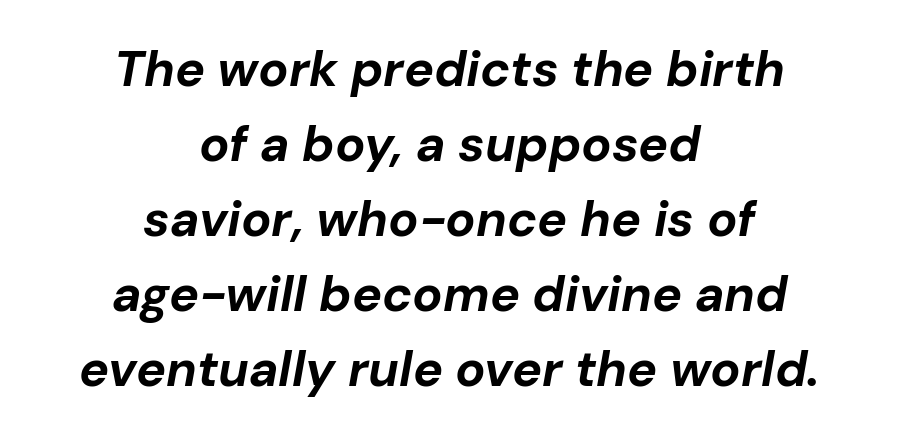
Spacing verdict: proportional, widths tailored to each character. No word sits above an underline. Spacing between characters is what you'd get straight out of the box. This rendering uses center alignment, leaving both contours irregular but symmetric. Whoever set this chose a conventional vertical rhythm.
